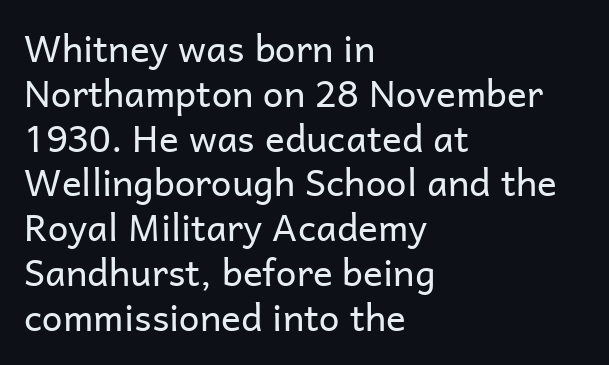
How are the letters spaced? Ordinarily, with no added tracking. A classic flush-left, rag-right setting is used for this passage. A typesetter would label this face a sans. The type sits square on the baseline with zero lean.
